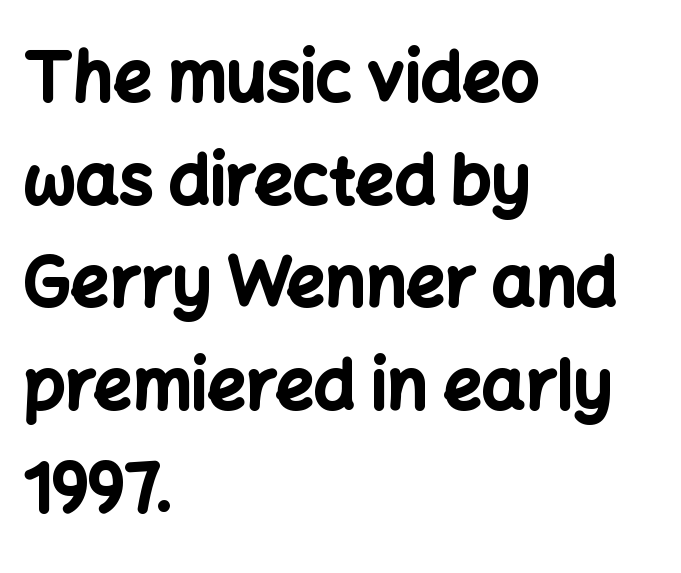
The image shows 68 px bold sans-serif type, upright; set left-aligned, normal line spacing (1.51x), normal letter spacing, not underlined; low stroke contrast and a medium x-height.
